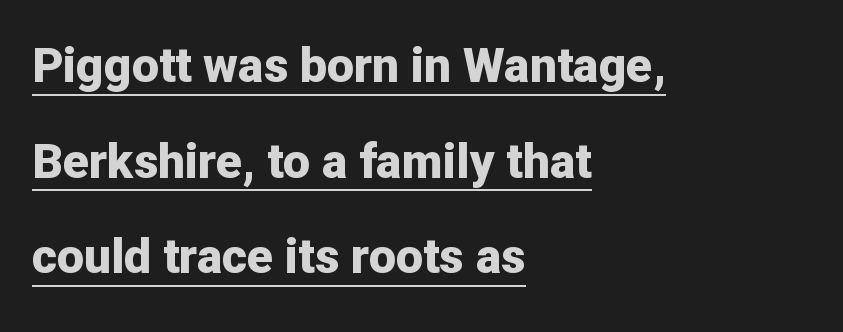
The image shows 48 px bold sans-serif type, upright; set left-aligned, loose line spacing (1.99x), normal letter spacing, underlined; low stroke contrast and a medium x-height.
